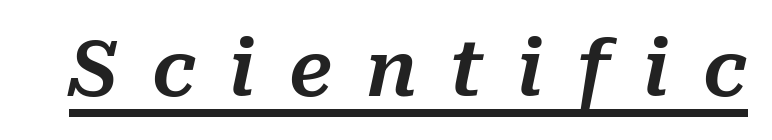
The image shows 76 px text type, italic (leaning right); set unusually wide letter spacing (+0.44 em), underlined; medium stroke contrast and a medium x-height.
